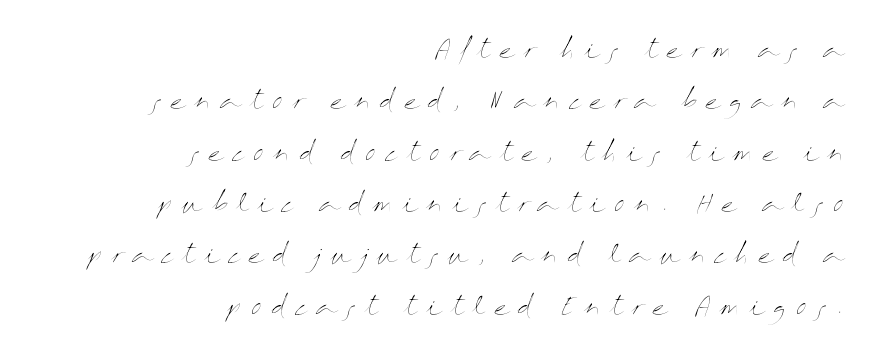
Q: Is the text bold? A: No.
Q: Is the text italic (slanted)? A: Yes.
Q: Is the text underlined? A: No.
Q: How is the paragraph aligned? A: Right-aligned.
Q: Is the spacing between letters normal or unusually wide? A: Unusually wide.
Q: Is the spacing between lines tight, normal or loose? A: Loose.
